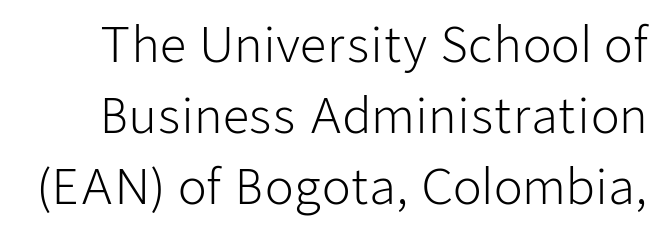
{"serif": "no", "italic": "no", "bold": "no", "weight": "light", "width": "normal", "stroke_contrast": "low", "x_height": "medium", "monospaced": "no", "underline": "no", "line_spacing": "normal", "line_spacing_ratio": 1.51, "letter_spacing": "normal", "letter_spacing_em": 0.0, "glyph_px": 47}
